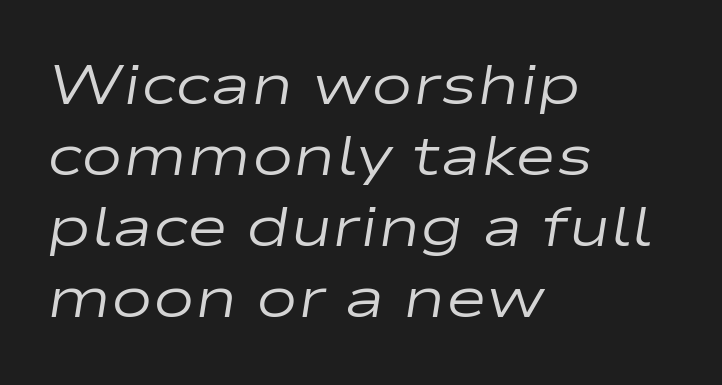
{"italic": "yes", "lean": "right", "slant_degrees": 9, "bold": "no", "weight": "regular", "width": "wide", "stroke_contrast": "low", "x_height": "medium", "monospaced": "no", "underline": "no", "align": "left", "line_spacing": "normal", "line_spacing_ratio": 1.27, "letter_spacing": "normal", "letter_spacing_em": 0.0, "glyph_px": 56}
